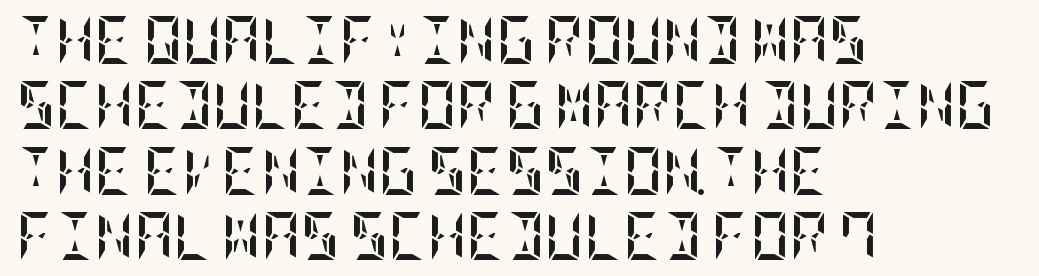
The passage shown is not underscored anywhere. Interline gaps are of average width in this sample. Every stem runs plumb, perpendicular to the baseline. The rendering anchors every line to the left-hand side. Tracking value appears to be zero — textbook default spacing.
